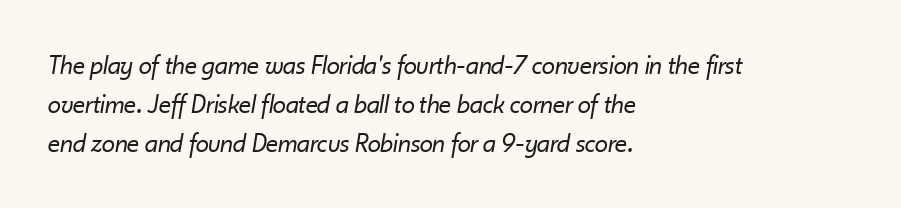
The image shows 27 px text type, italic (leaning right); set left-aligned, normal line spacing (1.45x), normal letter spacing, not underlined.
